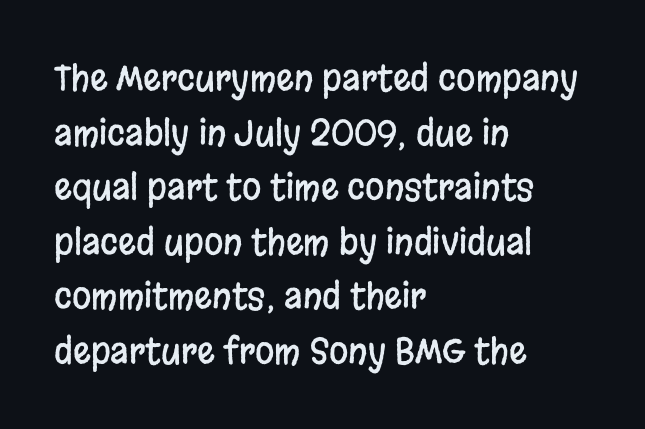
The image shows 35 px condensed sans-serif type, upright; set left-aligned, normal line spacing (1.56x), normal letter spacing, not underlined; low stroke contrast and a large x-height.
